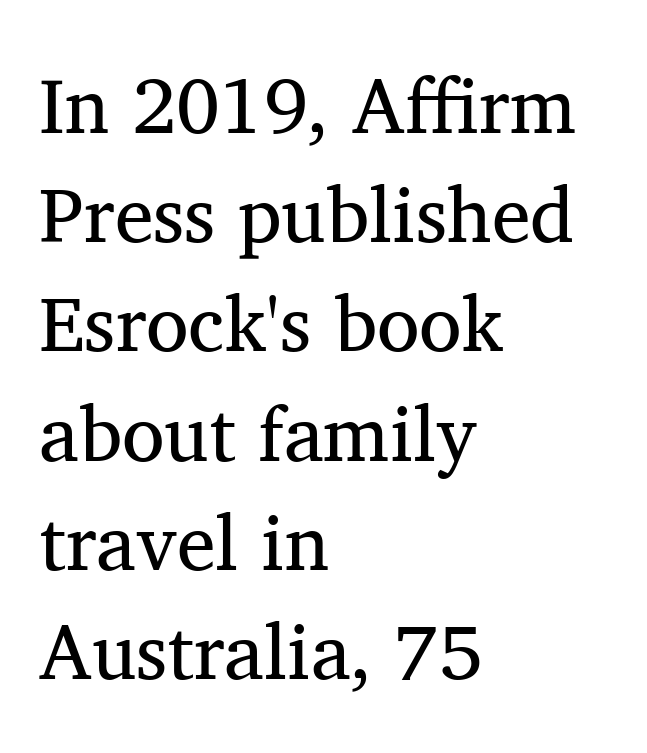
Unbolded letterforms with no extra heft. Compared with typical paragraphs, the rows here are spaced about the same. The face used here is proportionally spaced, like ordinary book or web type. Observe the serifs anchoring each vertical stroke in this sample.
